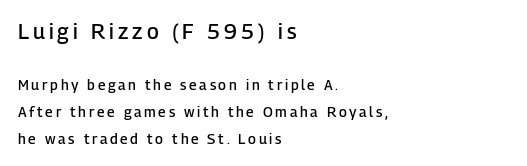
The image shows 21 px text type, upright; set left-aligned, loose line spacing (1.94x), not underlined; the first (top) block is 1.5x larger.
